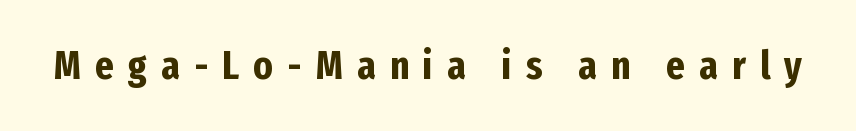
Q: Is the text bold? A: Yes.
Q: Is the text italic (slanted)? A: No, it is upright.
Q: Is the typeface a serif or a sans-serif typeface? A: Sans-serif.
Q: Is the text underlined? A: No.
Q: Is the spacing between letters normal or unusually wide? A: Unusually wide.
Q: Width (condensed, normal, or wide)? A: Condensed.
Q: Stroke contrast? A: Low.
Q: x-height? A: Medium.
Q: Monospaced? A: No.
